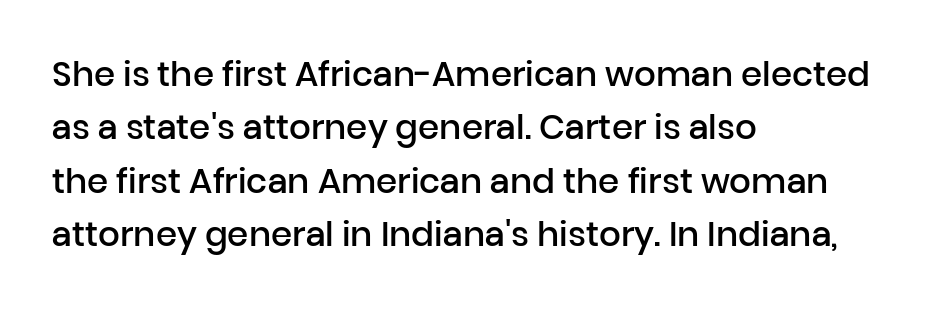
The image shows 34 px semibold sans-serif type, upright; set left-aligned, normal line spacing (1.57x), normal letter spacing, not underlined; low stroke contrast and a medium x-height.
